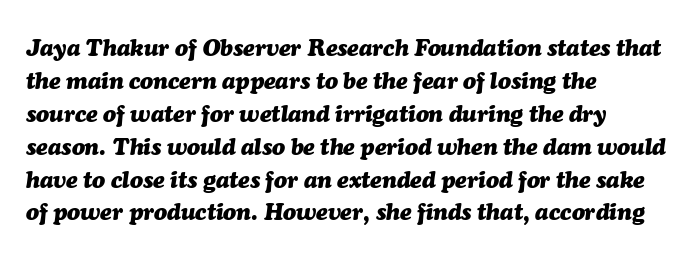
{"italic": "yes", "lean": "right", "slant_degrees": 7, "bold": "yes", "underline": "no", "align": "left", "line_spacing": "normal", "line_spacing_ratio": 1.37, "letter_spacing": "normal", "letter_spacing_em": 0.0, "glyph_px": 24}
